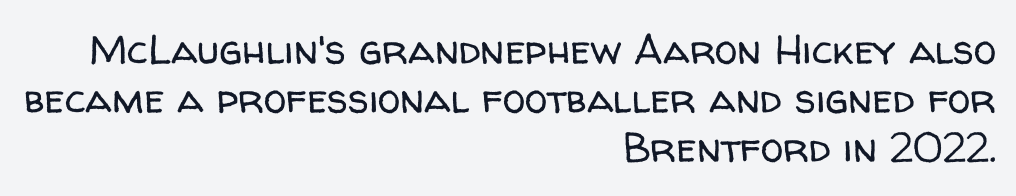
The image shows 41 px regular-weight sans-serif type, upright; set right-aligned, line spacing 1.2x, normal letter spacing, not underlined; low stroke contrast and a medium x-height.
